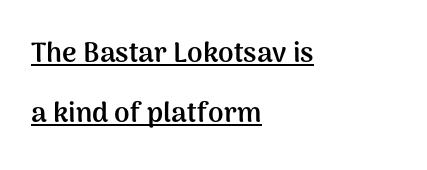
{"serif": "no", "italic": "no", "bold": "yes", "weight": "semibold", "width": "normal", "stroke_contrast": "medium", "x_height": "medium", "monospaced": "no", "underline": "yes", "align": "left", "line_spacing": "loose", "line_spacing_ratio": 2.16, "letter_spacing": "normal", "letter_spacing_em": 0.0, "glyph_px": 28}
